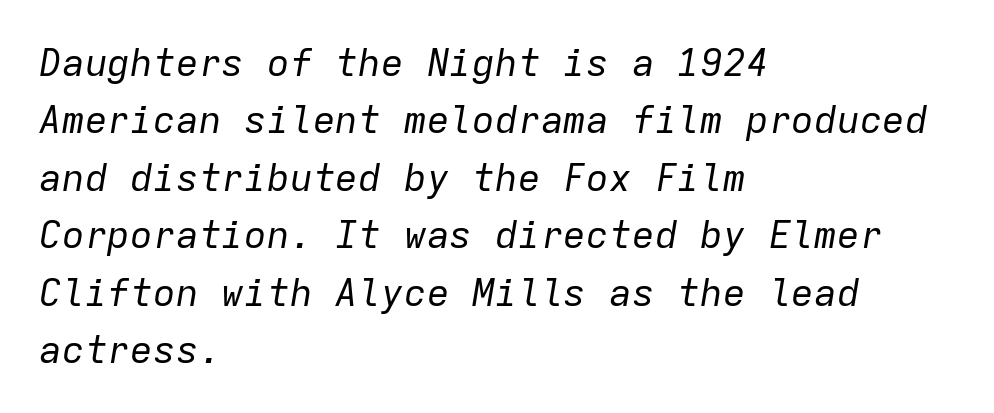
Q: Is the text bold? A: No.
Q: Is the text italic (slanted)? A: Yes, it leans right by about 9 degrees.
Q: Is the text underlined? A: No.
Q: How is the paragraph aligned? A: Left-aligned.
Q: Is the spacing between letters normal or unusually wide? A: Normal.
Q: Is the spacing between lines tight, normal or loose? A: Normal.
Q: Width (condensed, normal, or wide)? A: Normal.
Q: Stroke contrast? A: Low.
Q: x-height? A: Medium.
Q: Monospaced? A: Yes.
